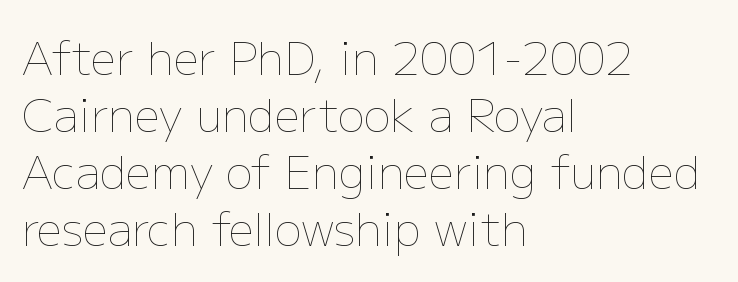
Q: Is the text bold? A: No.
Q: Is the text italic (slanted)? A: No, it is upright.
Q: Is the text underlined? A: No.
Q: How is the paragraph aligned? A: Left-aligned.
Q: Is the spacing between letters normal or unusually wide? A: Normal.
Q: Is the spacing between lines tight, normal or loose? A: Normal.
Q: Width (condensed, normal, or wide)? A: Normal.
Q: Stroke contrast? A: Low.
Q: x-height? A: Medium.
Q: Monospaced? A: No.
